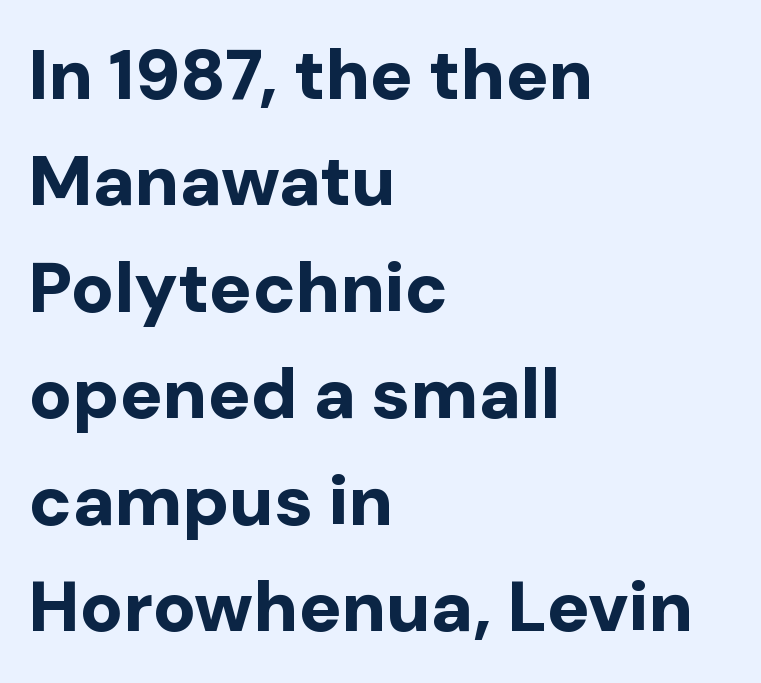
Look at the bottom of the vertical strokes: they stop flat, with no serifs. Compared with an ordinary text face, these strokes are far heavier — a full bold. This sample is left-justified, so line endings fall wherever the words run out. Does the lettering tilt? It doesn't — this is upright. A typesetter would call this leading conventional body-copy spacing. Letter spacing: default.
